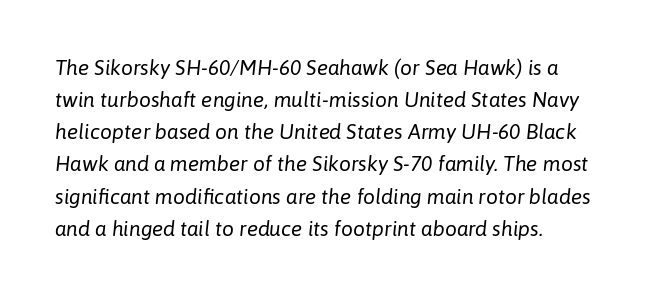
{"italic": "yes", "lean": "right", "slant_degrees": 6, "bold": "no", "underline": "no", "align": "left", "line_spacing": "normal", "line_spacing_ratio": 1.53, "letter_spacing": "normal", "letter_spacing_em": 0.0, "glyph_px": 21}
